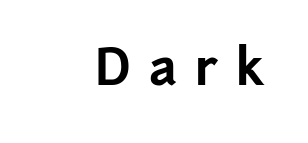
{"serif": "no", "italic": "no", "bold": "yes", "weight": "bold", "width": "normal", "stroke_contrast": "low", "x_height": "medium", "monospaced": "no", "underline": "no", "letter_spacing": "wide", "letter_spacing_em": 0.36, "glyph_px": 50}
